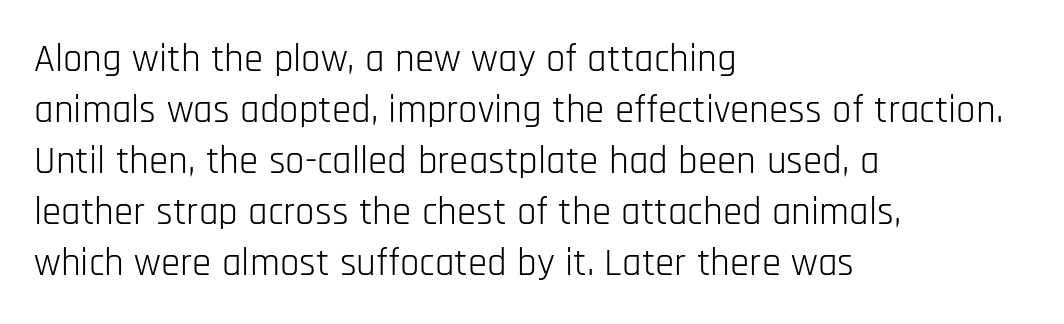
The image shows 39 px light, condensed sans-serif type, upright; set left-aligned, normal line spacing (1.31x), normal letter spacing, not underlined; low stroke contrast and a large x-height.
